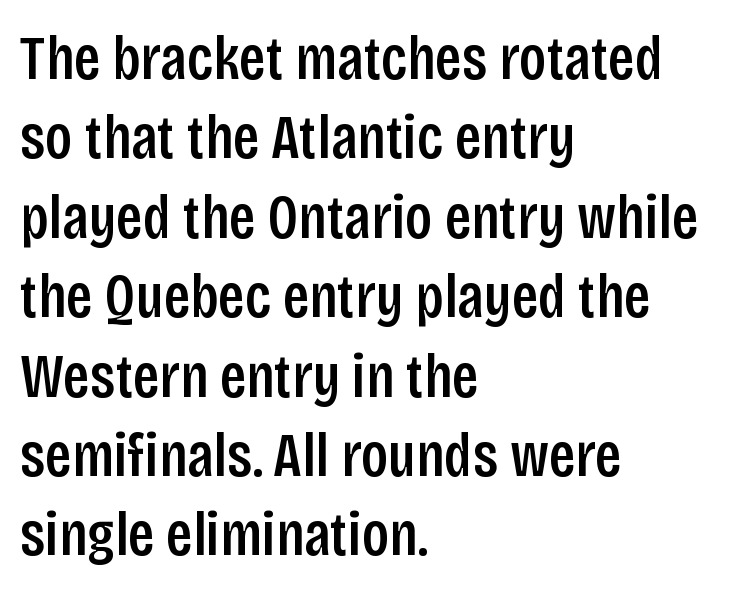
Horizontal bands of white between lines are of average thickness. How heavy is the stroke? Medium-heavy — a semibold, shy of bold. Upright lettering throughout. This rendering uses left alignment, leaving the right contour irregular. Is this a fixed-width face? No — the glyphs have proportional, varying widths.
